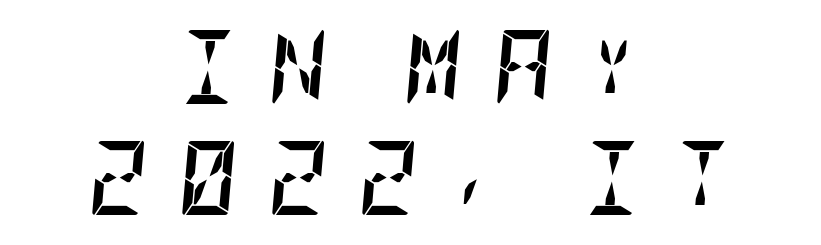
Q: Is the text bold? A: Yes.
Q: Is the text italic (slanted)? A: Yes, it leans right by about 5 degrees.
Q: Is the text underlined? A: No.
Q: How is the paragraph aligned? A: Centered.
Q: Is the spacing between letters normal or unusually wide? A: Unusually wide.
Q: Is the spacing between lines tight, normal or loose? A: Normal.
Q: Width (condensed, normal, or wide)? A: Condensed.
Q: Stroke contrast? A: Low.
Q: x-height? A: Large.
